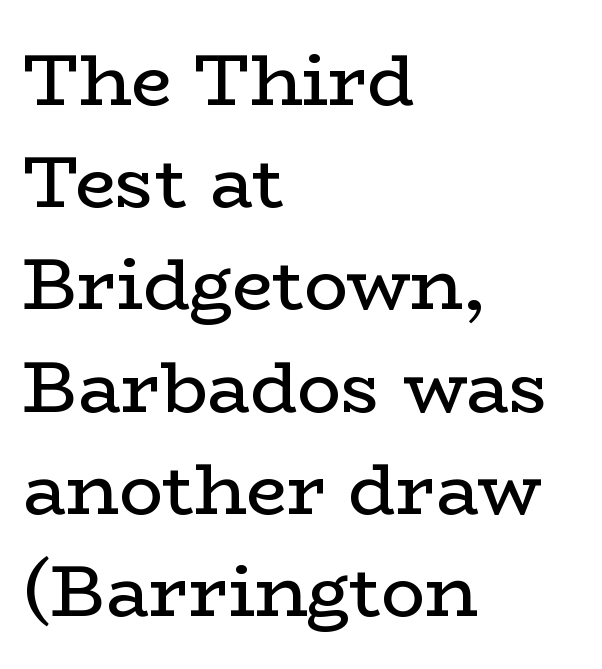
The image shows 73 px regular-weight, wide serif type, upright; set left-aligned, normal line spacing (1.4x), normal letter spacing, not underlined; low stroke contrast and a medium x-height.
